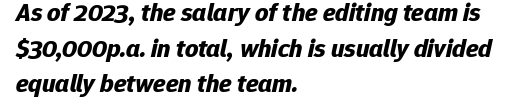
{"italic": "yes", "lean": "right", "slant_degrees": 12, "bold": "yes", "underline": "no", "align": "left", "line_spacing": "normal", "line_spacing_ratio": 1.37, "letter_spacing": "normal", "letter_spacing_em": 0.0, "glyph_px": 26}
